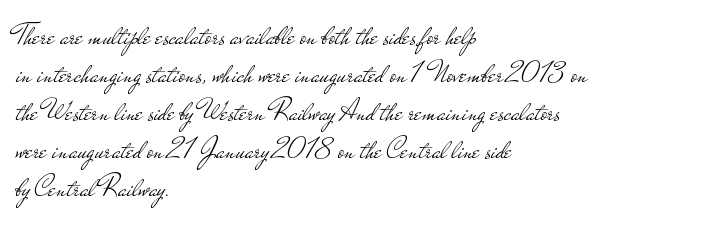
{"serif": "no", "bold": "no", "weight": "light", "width": "wide", "stroke_contrast": "low", "x_height": "small", "monospaced": "no", "underline": "no", "align": "left", "line_spacing": "normal", "line_spacing_ratio": 1.27, "letter_spacing": "normal", "letter_spacing_em": 0.0, "glyph_px": 30}
